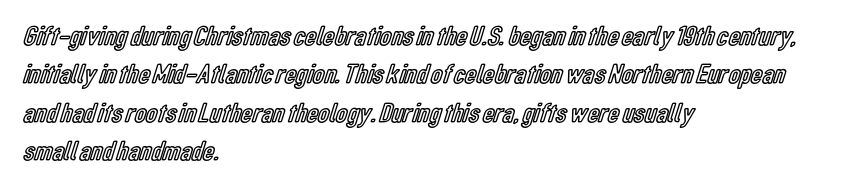
The image shows 28 px condensed type; set left-aligned, normal line spacing (1.37x), normal letter spacing, not underlined; a medium x-height.
